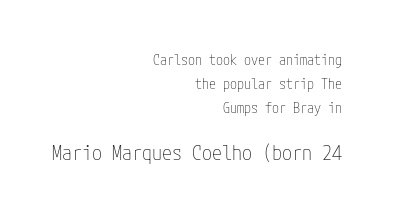
{"italic": "no", "bold": "no", "underline": "no", "align": "right", "line_spacing_ratio": 1.73, "letter_spacing": "normal", "letter_spacing_em": 0.0, "larger_block": "second", "size_ratio": 1.43, "glyph_px": 20}
